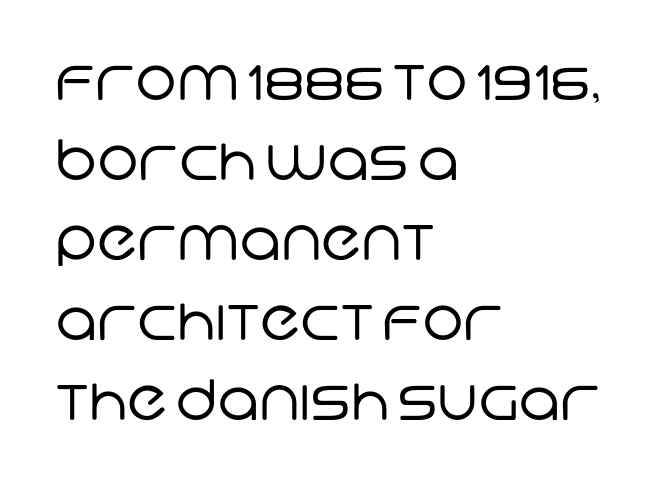
The image shows 56 px regular-weight sans-serif type; set left-aligned, normal line spacing (1.43x), normal letter spacing, not underlined; low stroke contrast and a large x-height.
